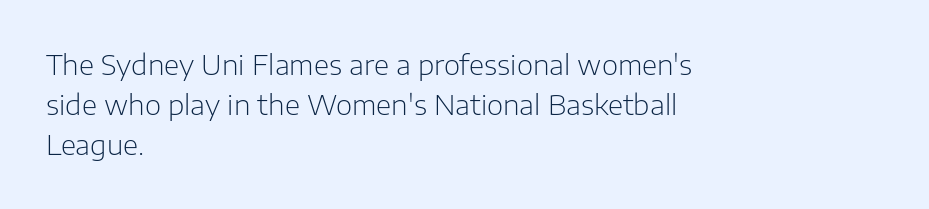
Underlining? Definitely not there. Whoever set this chose a conventional vertical rhythm. Think standard paragraph weight, or any step lighter than that. The type is set solid horizontally, with unmodified tracking. Each letter keeps its own natural width here, so spacing adapts to shape.
